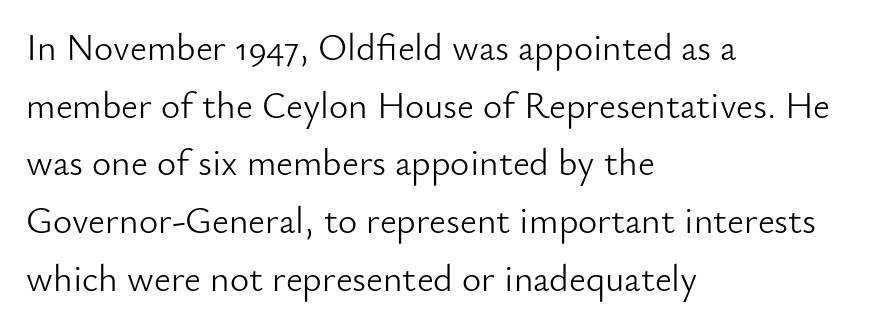
Ascenders rise straight up at ninety degrees. Evenly set lines give the paragraph a standard silhouette. Each letter keeps its own natural width here, so spacing adapts to shape. This rendering leaves character spacing at its baseline value.
